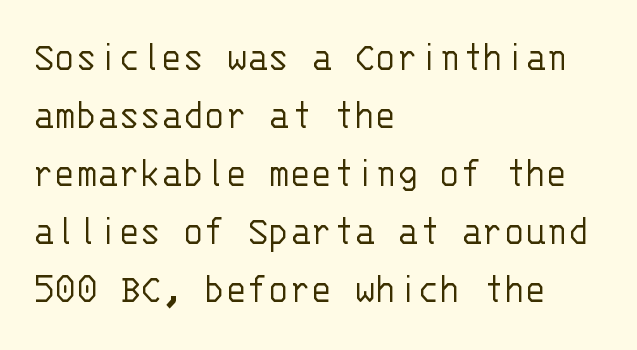
Q: Is the text bold? A: No.
Q: Is the text italic (slanted)? A: No, it is upright.
Q: Is the typeface a serif or a sans-serif typeface? A: Sans-serif.
Q: Is the text underlined? A: No.
Q: How is the paragraph aligned? A: Left-aligned.
Q: Is the spacing between letters normal or unusually wide? A: Normal.
Q: Is the spacing between lines tight, normal or loose? A: Normal.
Q: Width (condensed, normal, or wide)? A: Normal.
Q: Stroke contrast? A: Low.
Q: x-height? A: Large.
Q: Monospaced? A: Yes.
